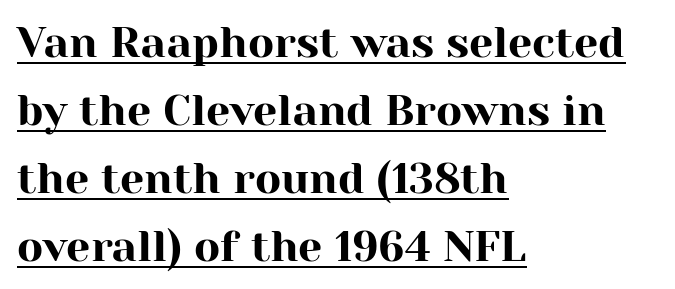
Q: Is the text italic (slanted)? A: No, it is upright.
Q: Is the typeface a serif or a sans-serif typeface? A: Serif.
Q: Is the text underlined? A: Yes.
Q: How is the paragraph aligned? A: Left-aligned.
Q: Is the spacing between letters normal or unusually wide? A: Normal.
Q: Is the spacing between lines tight, normal or loose? A: Normal.
Q: Width (condensed, normal, or wide)? A: Normal.
Q: Stroke contrast? A: High.
Q: x-height? A: Medium.
Q: Monospaced? A: No.
